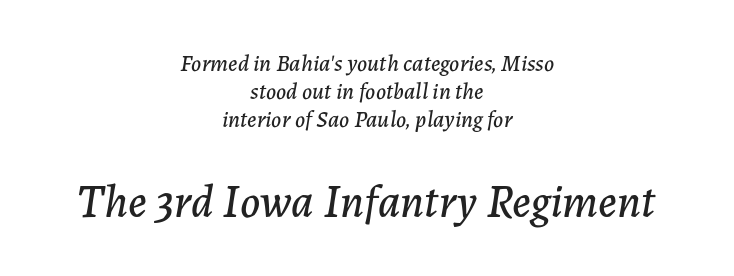
Tracking here is standard; glyphs follow each other at the usual distance. You can tell it's italic because the verticals aren't actually vertical. The passage shown is typed in a proportional face where columns would drift. Typesetter's note — lower block bumped up in size, upper block left smaller. Line starts and ends both wander, symmetrically.
